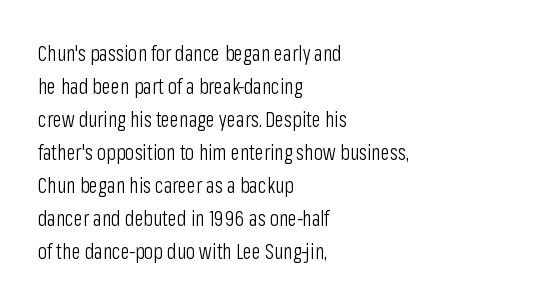
The image shows 21 px text type, upright; set left-aligned, normal line spacing (1.57x), normal letter spacing, not underlined.
